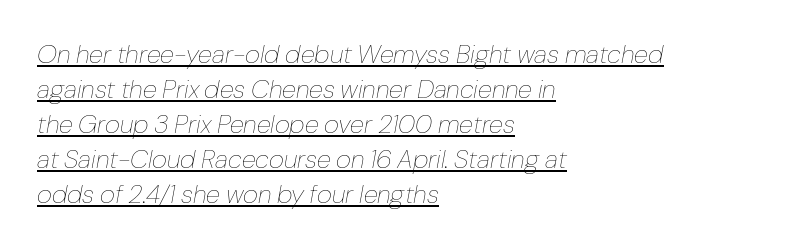
{"italic": "yes", "lean": "right", "slant_degrees": 10, "bold": "no", "underline": "yes", "align": "left", "line_spacing": "normal", "line_spacing_ratio": 1.35, "letter_spacing": "normal", "letter_spacing_em": 0.0, "glyph_px": 26}
